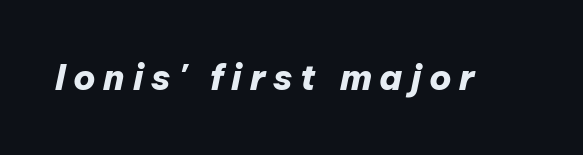
Its strokes are broad and dark, the hallmark of bold type. This sample uses expanded letter spacing, leaving extra air between glyphs. Decoration check: the copy has no underline. A typesetter would call this proportional, since set widths differ per character. Slant detected: the letters are inclined.
